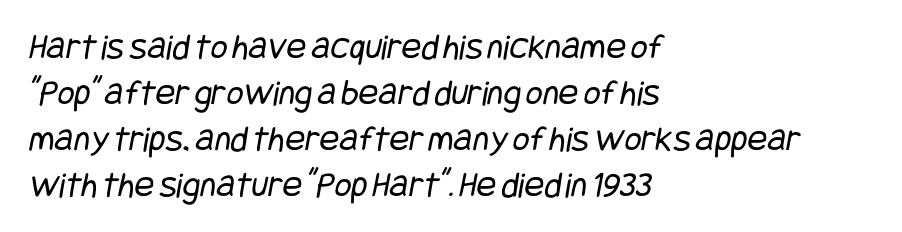
{"serif": "no", "bold": "no", "weight": "regular", "width": "condensed", "stroke_contrast": "low", "x_height": "large", "underline": "no", "align": "left", "line_spacing_ratio": 1.24, "letter_spacing": "normal", "letter_spacing_em": 0.0, "glyph_px": 37}
